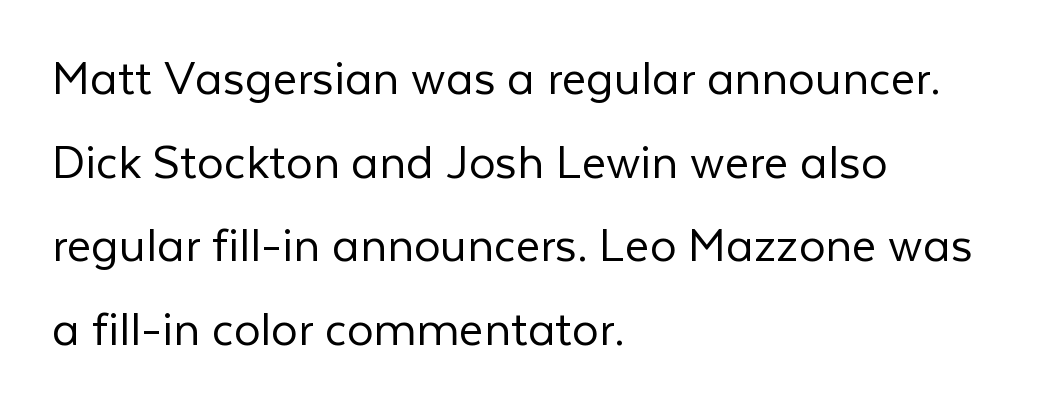
The letterforms sit shoulder to shoulder at normal distance. Each letter keeps its own natural width here, so spacing adapts to shape. The gap between lines stays unmarked. Compared with typical paragraphs, the rows here are spaced about the same. This rendering employs a face without finishing strokes, i.e., a sans-serif.
